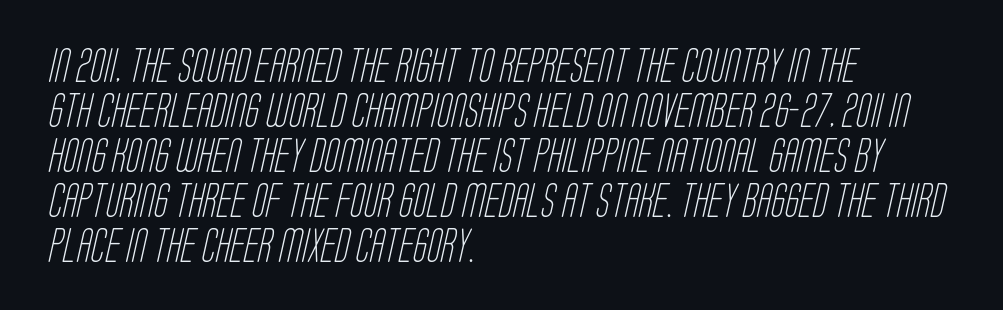
{"serif": "no", "bold": "no", "weight": "light", "width": "condensed", "stroke_contrast": "low", "x_height": "large", "monospaced": "no", "underline": "no", "align": "left", "line_spacing": "normal", "line_spacing_ratio": 1.36, "letter_spacing": "normal", "letter_spacing_em": 0.0, "glyph_px": 33}
